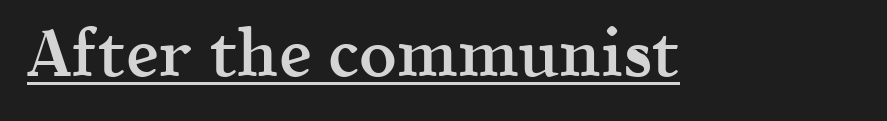
{"serif": "yes", "italic": "no", "bold": "semi", "weight": "semibold", "width": "normal", "x_height": "medium", "monospaced": "no", "underline": "yes", "letter_spacing": "normal", "letter_spacing_em": 0.0, "glyph_px": 66}
